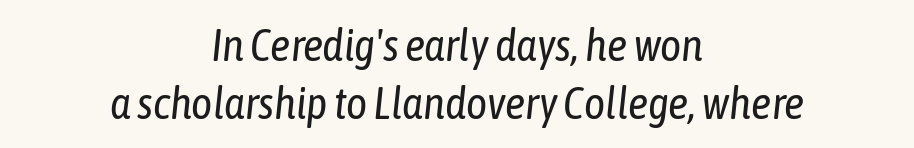
Q: Is the text bold? A: No.
Q: Is the text italic (slanted)? A: Yes, it leans right by about 6 degrees.
Q: Is the text underlined? A: No.
Q: How is the paragraph aligned? A: Centered.
Q: Is the spacing between letters normal or unusually wide? A: Normal.
Q: Is the spacing between lines tight, normal or loose? A: Normal.
Q: Width (condensed, normal, or wide)? A: Condensed.
Q: Stroke contrast? A: Low.
Q: x-height? A: Medium.
Q: Monospaced? A: No.
